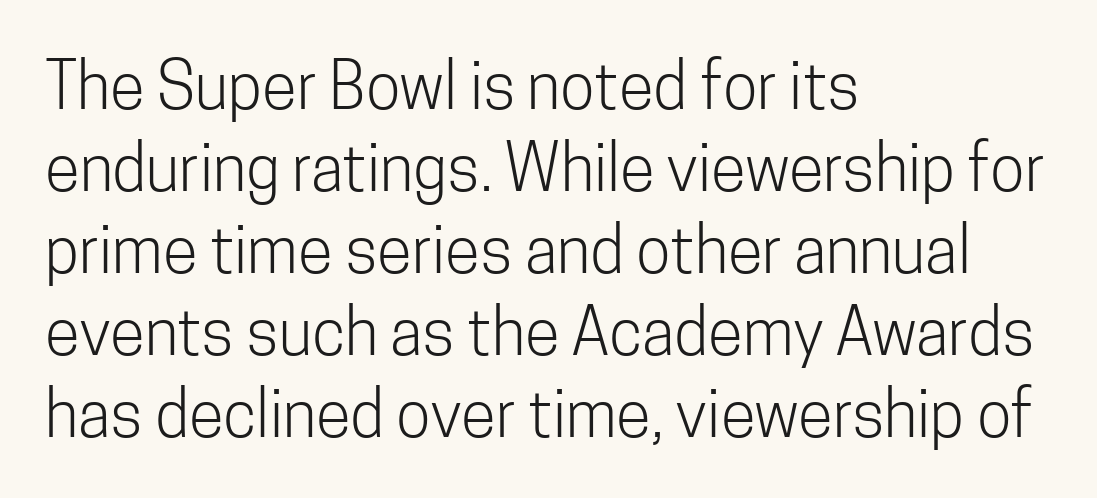
{"serif": "no", "italic": "no", "bold": "no", "weight": "light", "width": "condensed", "stroke_contrast": "low", "x_height": "medium", "monospaced": "no", "underline": "no", "align": "left", "line_spacing": "normal", "line_spacing_ratio": 1.28, "letter_spacing": "normal", "letter_spacing_em": 0.0, "glyph_px": 64}
